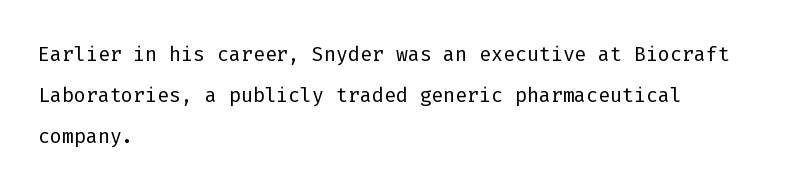
{"serif": "no", "italic": "no", "bold": "no", "weight": "light", "width": "normal", "stroke_contrast": "low", "x_height": "medium", "monospaced": "yes", "underline": "no", "align": "left", "line_spacing": "normal", "line_spacing_ratio": 1.46, "letter_spacing": "normal", "letter_spacing_em": 0.0, "glyph_px": 28}
